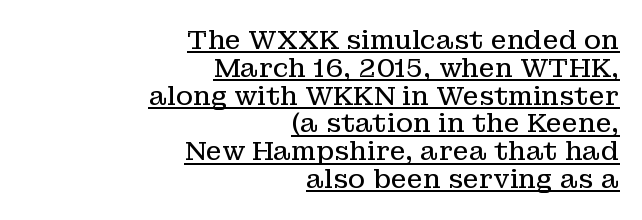
Q: Is the text bold? A: No.
Q: Is the text italic (slanted)? A: No, it is upright.
Q: Is the text underlined? A: Yes.
Q: How is the paragraph aligned? A: Right-aligned.
Q: Is the spacing between letters normal or unusually wide? A: Normal.
Q: Is the spacing between lines tight, normal or loose? A: Tight.
